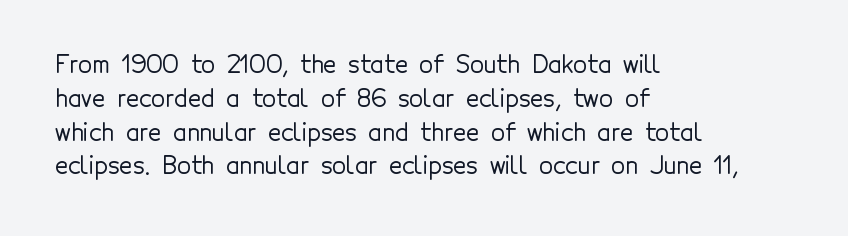
Q: Is the text italic (slanted)? A: No, it is upright.
Q: Is the text underlined? A: No.
Q: How is the paragraph aligned? A: Left-aligned.
Q: Is the spacing between letters normal or unusually wide? A: Normal.
Q: Is the spacing between lines tight, normal or loose? A: Normal.
